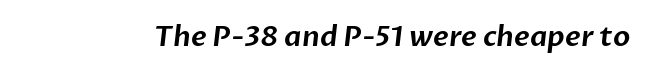
Q: Is the typeface a serif or a sans-serif typeface? A: Sans-serif.
Q: Is the text underlined? A: No.
Q: Is the spacing between letters normal or unusually wide? A: Normal.
Q: Width (condensed, normal, or wide)? A: Normal.
Q: Stroke contrast? A: Low.
Q: x-height? A: Medium.
Q: Monospaced? A: No.
